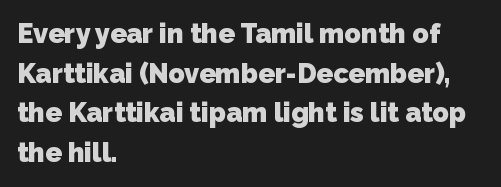
How heavy is the stroke? Heavy — this is a bold. Does the leading feel generous? No, just average. Clear beneath every line of the passage. In terms of letterspacing, this is plain default setting.
